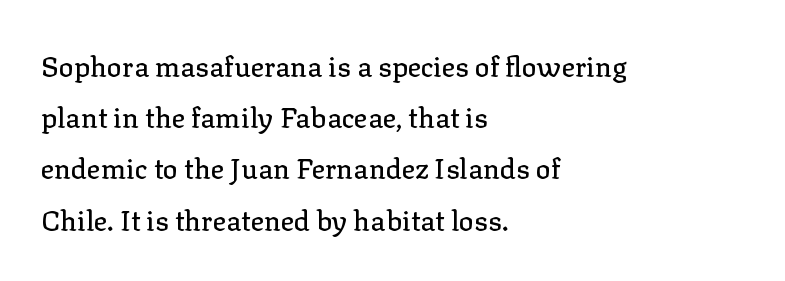
{"serif": "yes", "italic": "no", "width": "normal", "stroke_contrast": "low", "x_height": "medium", "monospaced": "no", "underline": "no", "align": "left", "line_spacing_ratio": 1.83, "letter_spacing": "normal", "letter_spacing_em": 0.0, "glyph_px": 28}
